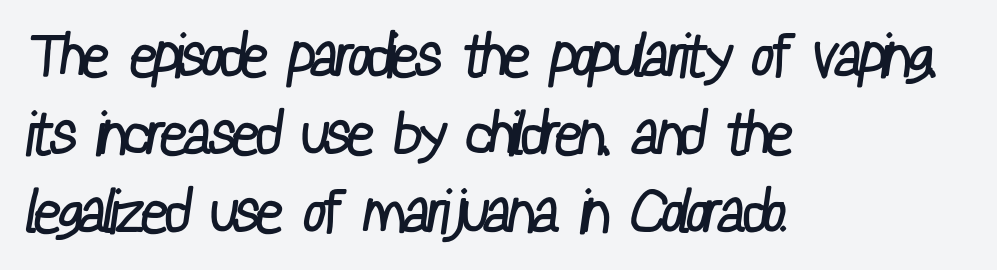
Vertical stems look standard width or narrower in stroke. Anything drawn beneath the words? Only blank space. One glance says typical: line gaps are just what's usual. The passage shown is typed in a proportional face where columns would drift. Short note: letters normally spaced. Unlike a traditional serif, this face leaves its strokes unadorned.
